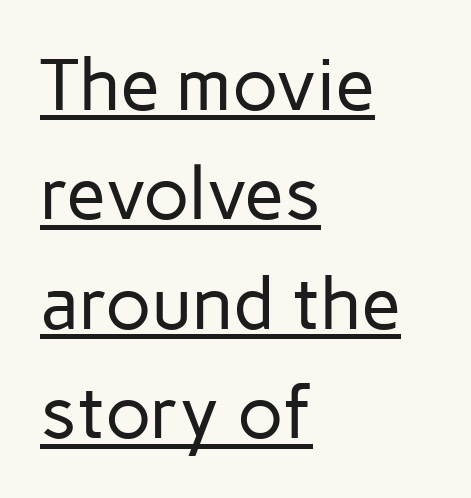
{"serif": "no", "italic": "no", "bold": "no", "weight": "regular", "width": "normal", "stroke_contrast": "low", "x_height": "medium", "monospaced": "no", "underline": "yes", "align": "left", "line_spacing": "normal", "line_spacing_ratio": 1.5, "letter_spacing": "normal", "letter_spacing_em": 0.0, "glyph_px": 73}
